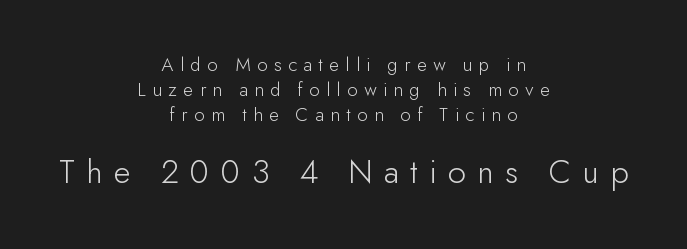
{"serif": "no", "italic": "no", "bold": "no", "weight": "light", "width": "normal", "stroke_contrast": "low", "x_height": "small", "monospaced": "no", "underline": "no", "align": "center", "line_spacing_ratio": 1.24, "letter_spacing": "wide", "letter_spacing_em": 0.33, "larger_block": "second", "size_ratio": 1.75, "glyph_px": 35}
